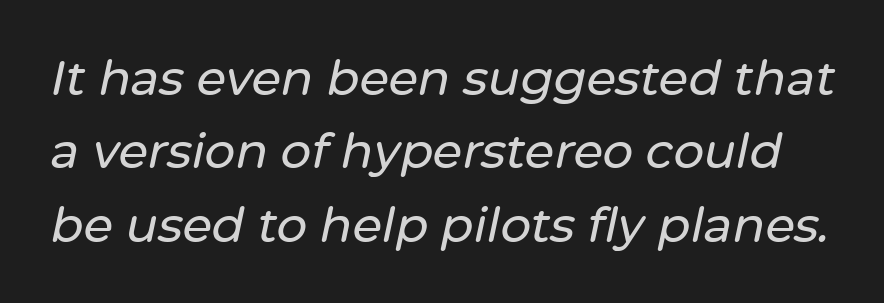
{"italic": "yes", "lean": "right", "slant_degrees": 12, "width": "normal", "stroke_contrast": "low", "x_height": "medium", "monospaced": "no", "underline": "no", "line_spacing": "normal", "line_spacing_ratio": 1.53, "letter_spacing": "normal", "letter_spacing_em": 0.0, "glyph_px": 48}
